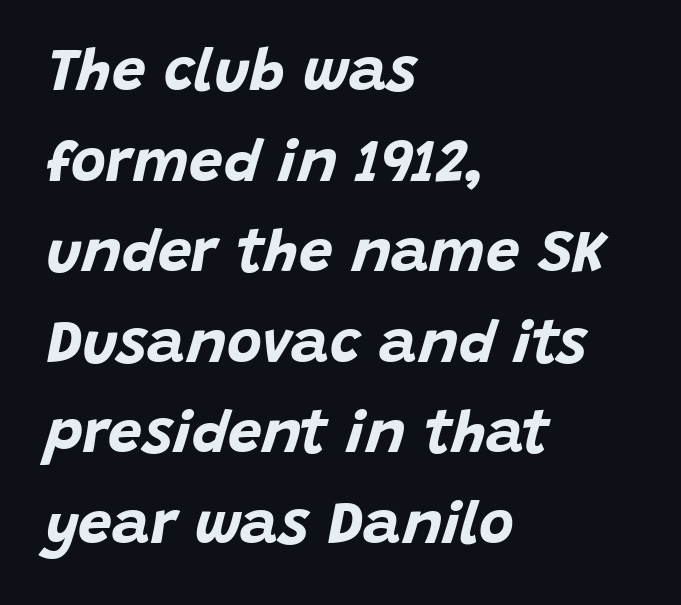
{"italic": "yes", "lean": "right", "slant_degrees": 15, "bold": "yes", "weight": "bold", "width": "normal", "stroke_contrast": "low", "x_height": "large", "monospaced": "no", "underline": "no", "align": "left", "line_spacing": "normal", "line_spacing_ratio": 1.51, "letter_spacing": "normal", "letter_spacing_em": 0.0, "glyph_px": 60}
